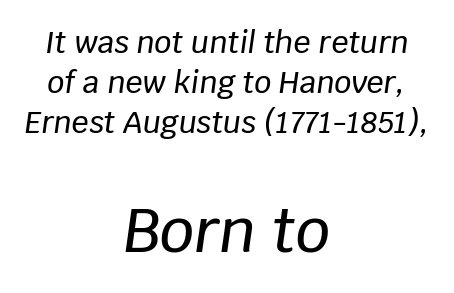
The image shows 61 px text type, italic (leaning right); set centered, normal line spacing (1.33x), normal letter spacing, not underlined; the second (bottom) block is 2.03x larger; low stroke contrast and a large x-height.
